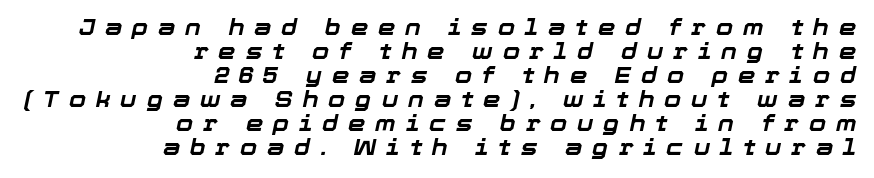
{"italic": "yes", "lean": "right", "slant_degrees": 12, "bold": "yes", "underline": "no", "align": "right", "line_spacing": "tight", "line_spacing_ratio": 1.09, "letter_spacing": "wide", "letter_spacing_em": 0.45, "glyph_px": 22}
